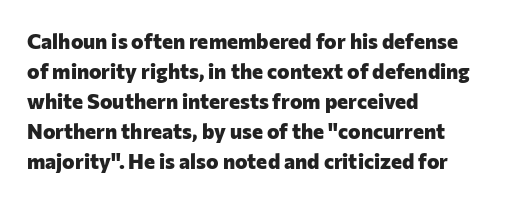
The image shows 21 px bold type, upright; set left-aligned, normal line spacing (1.43x), normal letter spacing, not underlined.
